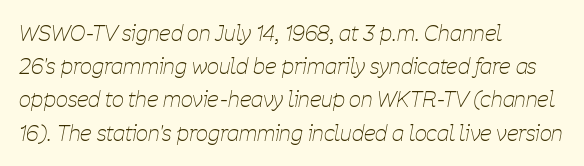
The image shows 21 px text type, italic (leaning right); set left-aligned, normal line spacing (1.58x), normal letter spacing, not underlined.
